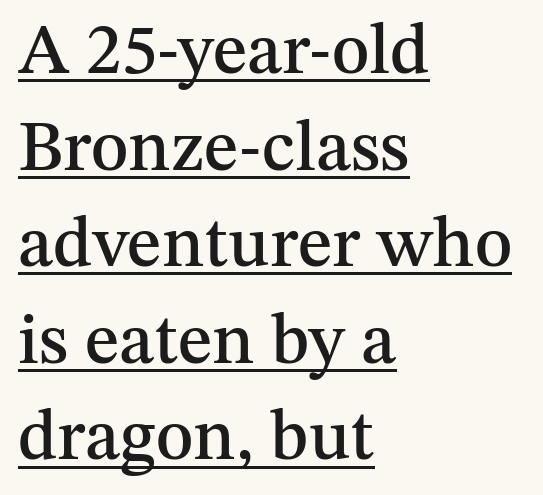
The typeface chosen for these lines features serifs. Do the characters align in a grid? No, the font is proportional. Standard letterfit; no display-style spreading of the glyphs. Tall strokes in this sample are plumb rather than angled. These lines sit exactly where default settings would place them.
